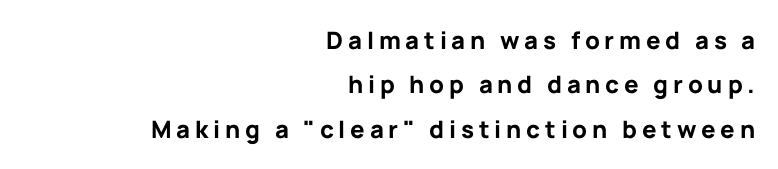
{"italic": "no", "bold": "yes", "underline": "no", "align": "right", "line_spacing_ratio": 1.85, "letter_spacing": "wide", "letter_spacing_em": 0.2, "glyph_px": 24}
